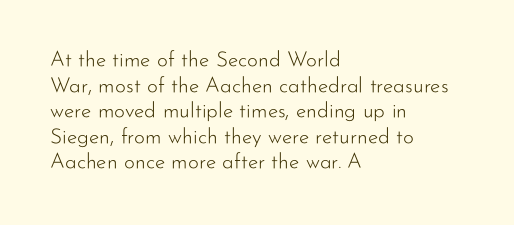
Does extra space separate the letters? No, they use regular spacing. The passage is arranged the way most books set body copy — flush left. The area under the type is left untouched. The face looks like a standard text weight, possibly lighter. Notice how the stems are strictly vertical — no italics here.
